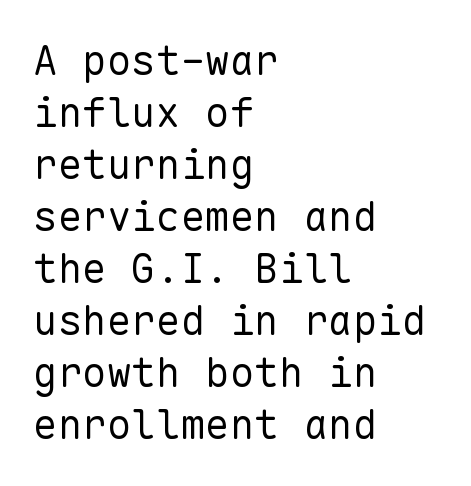
Q: Is the text bold? A: No.
Q: Is the text italic (slanted)? A: No, it is upright.
Q: Is the typeface a serif or a sans-serif typeface? A: Sans-serif.
Q: Is the text underlined? A: No.
Q: How is the paragraph aligned? A: Left-aligned.
Q: Is the spacing between letters normal or unusually wide? A: Normal.
Q: Is the spacing between lines tight, normal or loose? A: Normal.
Q: Width (condensed, normal, or wide)? A: Normal.
Q: Stroke contrast? A: Low.
Q: x-height? A: Medium.
Q: Monospaced? A: Yes.
